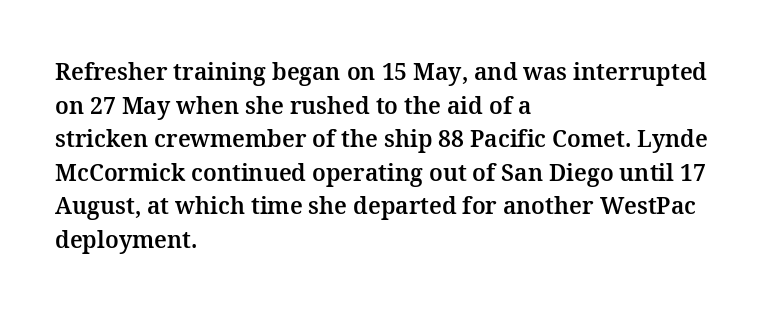
{"italic": "no", "underline": "no", "align": "left", "line_spacing": "normal", "line_spacing_ratio": 1.46, "letter_spacing": "normal", "letter_spacing_em": 0.0, "glyph_px": 23}
